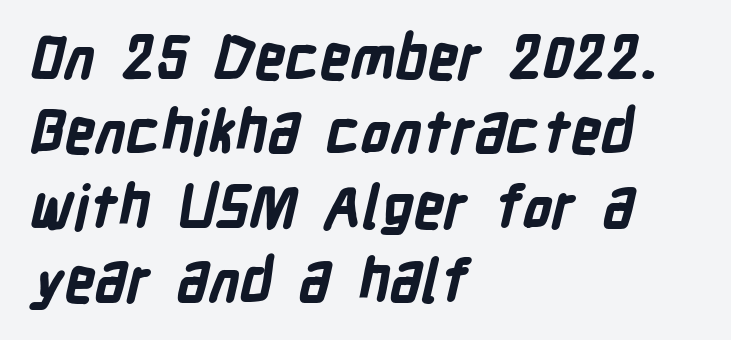
The image shows 59 px bold, condensed sans-serif type; set left-aligned, normal line spacing (1.26x), normal letter spacing, not underlined; low stroke contrast and a medium x-height.
